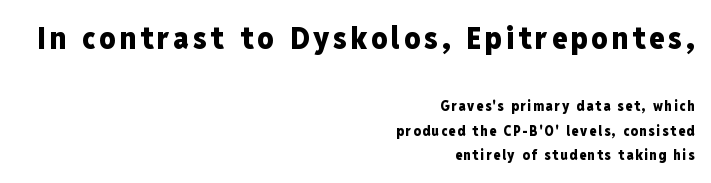
Q: Is the text bold? A: Yes.
Q: Is the text italic (slanted)? A: No, it is upright.
Q: Is the typeface a serif or a sans-serif typeface? A: Sans-serif.
Q: Is the text underlined? A: No.
Q: How is the paragraph aligned? A: Right-aligned.
Q: Which block of text is set in a larger size, the first (top) or the second (bottom)? A: The first (top) one.
Q: Width (condensed, normal, or wide)? A: Condensed.
Q: Stroke contrast? A: Low.
Q: x-height? A: Medium.
Q: Monospaced? A: No.
